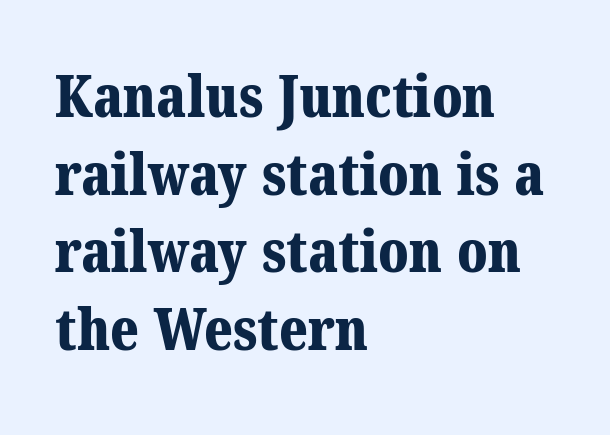
Q: Is the text bold? A: Yes.
Q: Is the typeface a serif or a sans-serif typeface? A: Serif.
Q: Is the text underlined? A: No.
Q: How is the paragraph aligned? A: Left-aligned.
Q: Is the spacing between letters normal or unusually wide? A: Normal.
Q: Is the spacing between lines tight, normal or loose? A: Normal.
Q: Width (condensed, normal, or wide)? A: Normal.
Q: Stroke contrast? A: Medium.
Q: x-height? A: Medium.
Q: Monospaced? A: No.
